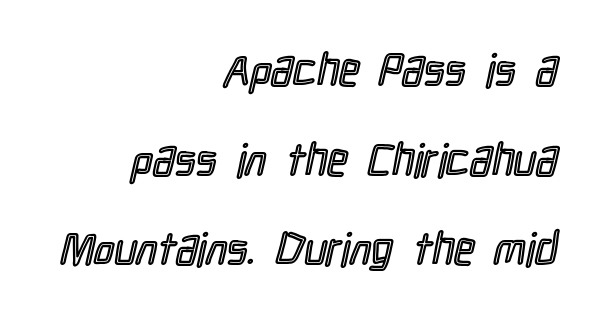
Has an underline been added? It has not. This sample uses plain, unmodified letter spacing. Alignment: flush right. In terms of leading, this rendering errs on the spacious side. The passage shown is typed in a proportional face where columns would drift.
